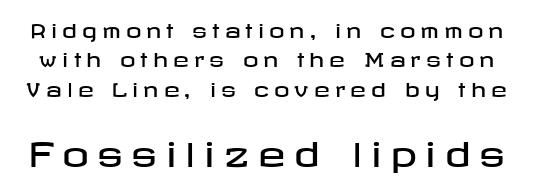
The image shows 33 px wide sans-serif type, upright; set normal line spacing (1.54x), unusually wide letter spacing (+0.27 em), not underlined; the second (bottom) block is 1.74x larger; low stroke contrast and a medium x-height.
